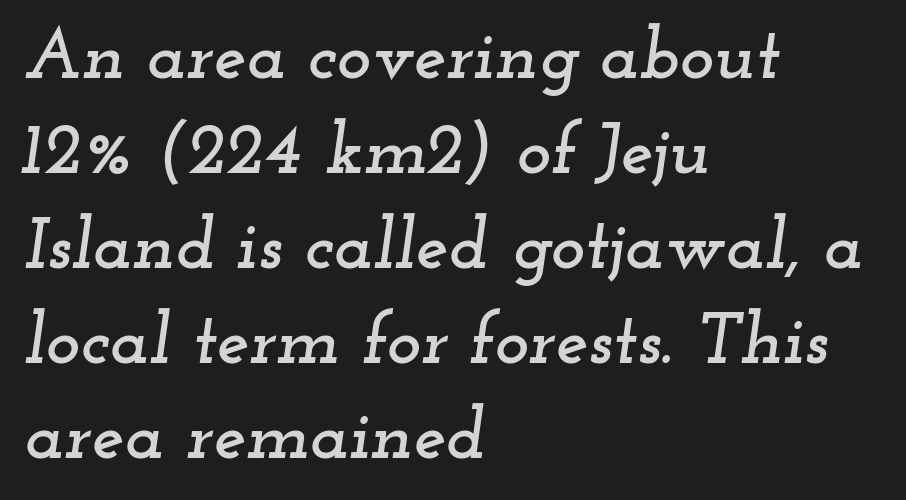
Does the lettering tilt? It does — this is italic. This rendering leaves character spacing at its baseline value. Does the copy run flush right? No — it runs flush left. The rendering shows small feet on the letterforms — a serif design. What's the leading like? Ordinary, nothing unusual. Is this a fixed-width face? No — the glyphs have proportional, varying widths.
